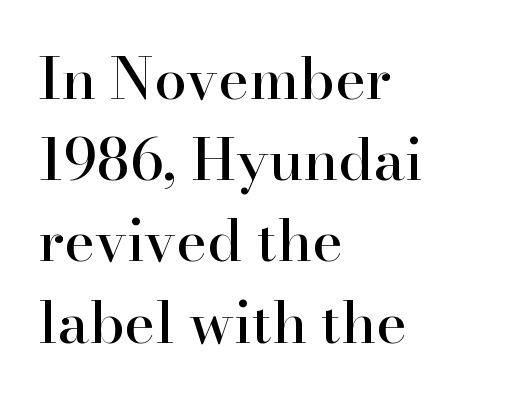
The glyphs in this specimen are seriffed. Think of a printed novel: that variable character pitch is what you see here. Nobody touched the tracking dial on this one. Caption: multi-line text, flush left, ragged right. Rule under the text: the space is simply empty. Whoever set this chose a conventional vertical rhythm.
